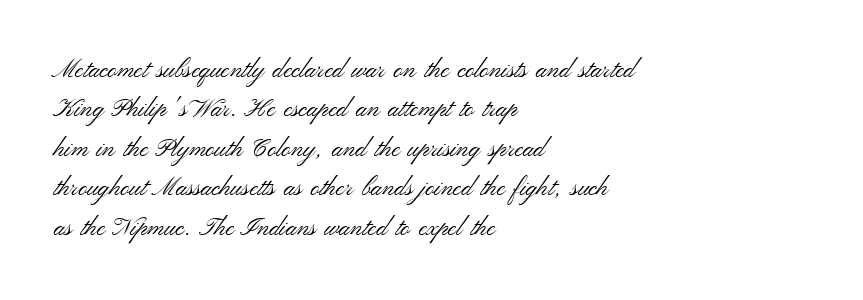
This block has exactly the height ordinary leading produces. Heft: none added — not bold. The face used here is rendered with its standard letterfit. Horizontally, the lines are justified to the leading edge only.
